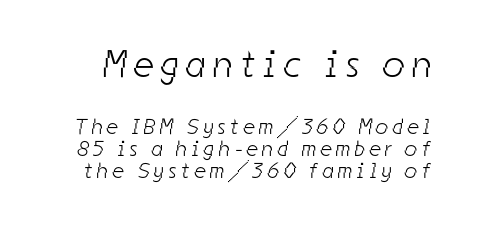
The image shows 38 px light, condensed sans-serif type; set tight line spacing (0.99x), unusually wide letter spacing (+0.21 em), not underlined; the first (top) block is 1.73x larger; low stroke contrast and a medium x-height.
